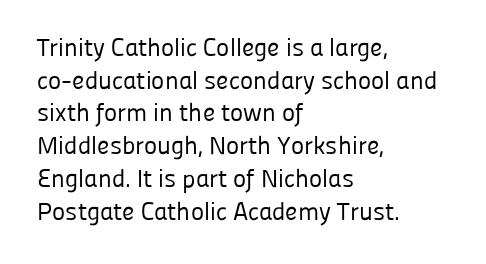
What's the leading like? Ordinary, nothing unusual. The passage shown has conventional tracking throughout. The typography opts for an upright posture over an oblique one. The passage is arranged the way most books set body copy — flush left.
